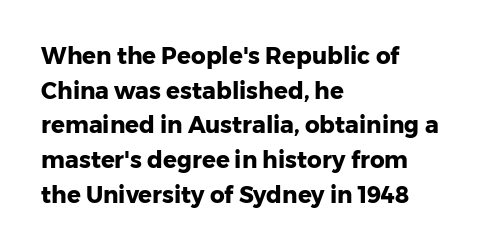
Every stem runs plumb, perpendicular to the baseline. The typesetting leans heavy: a genuine bold. Anything drawn beneath the words? Only blank space. The paragraph shown leans on its left margin. In terms of letterspacing, this is plain default setting. The space between consecutive lines is moderate.
